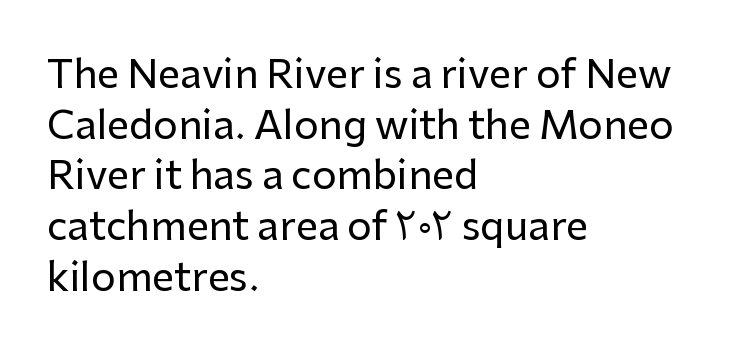
These lines are composed in type without serifs. Spacing between characters is what you'd get straight out of the box. The glyphs are unaccompanied by any horizontal stroke below them. Think of a printed novel: that variable character pitch is what you see here. The passage is arranged the way most books set body copy — flush left.
